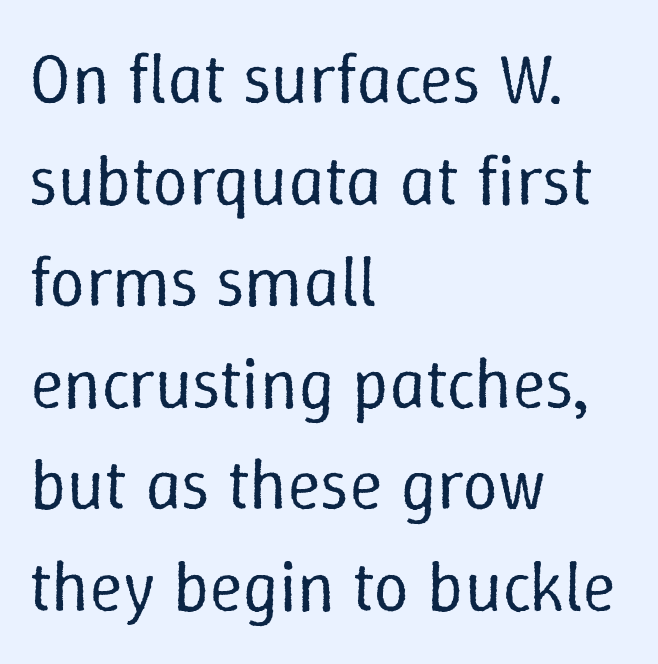
The rendering anchors every line to the left-hand side. The words here are not underlined. Nobody touched the tracking dial on this one. Looks like regular typesetting: each glyph gets only the width it needs.
